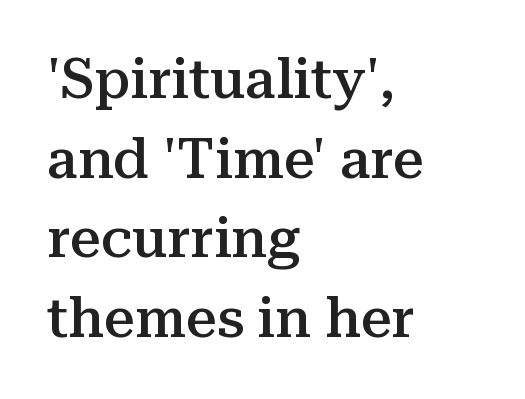
Q: Is the text bold? A: Semi-bold.
Q: Is the text italic (slanted)? A: No, it is upright.
Q: Is the typeface a serif or a sans-serif typeface? A: Serif.
Q: Is the text underlined? A: No.
Q: How is the paragraph aligned? A: Left-aligned.
Q: Is the spacing between letters normal or unusually wide? A: Normal.
Q: Is the spacing between lines tight, normal or loose? A: Normal.
Q: Width (condensed, normal, or wide)? A: Normal.
Q: Stroke contrast? A: Medium.
Q: x-height? A: Medium.
Q: Monospaced? A: No.
